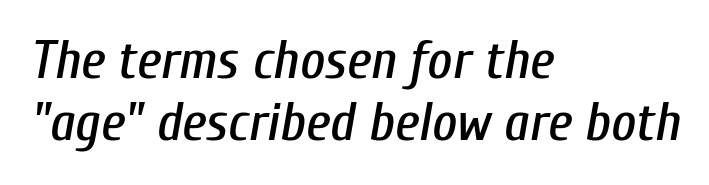
The image shows 54 px condensed type, italic (leaning right); set left-aligned, tight line spacing (1.15x), normal letter spacing, not underlined; low stroke contrast and a medium x-height.
